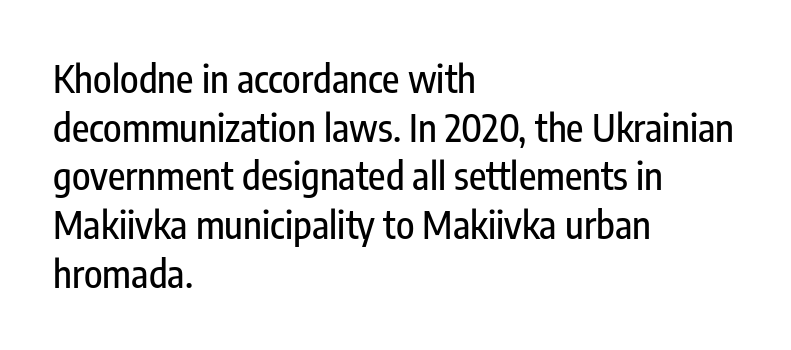
Q: Is the text italic (slanted)? A: No, it is upright.
Q: Is the typeface a serif or a sans-serif typeface? A: Sans-serif.
Q: Is the text underlined? A: No.
Q: How is the paragraph aligned? A: Left-aligned.
Q: Is the spacing between letters normal or unusually wide? A: Normal.
Q: Is the spacing between lines tight, normal or loose? A: Normal.
Q: Width (condensed, normal, or wide)? A: Condensed.
Q: Stroke contrast? A: Low.
Q: x-height? A: Medium.
Q: Monospaced? A: No.
